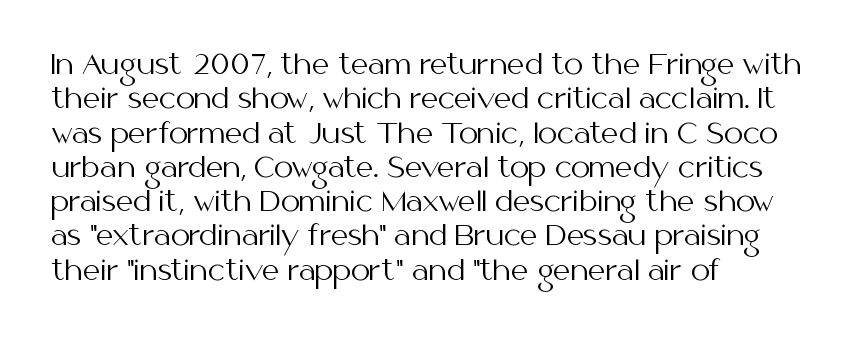
{"italic": "no", "bold": "no", "underline": "no", "align": "left", "line_spacing": "normal", "line_spacing_ratio": 1.27, "letter_spacing": "normal", "letter_spacing_em": 0.0, "glyph_px": 27}
